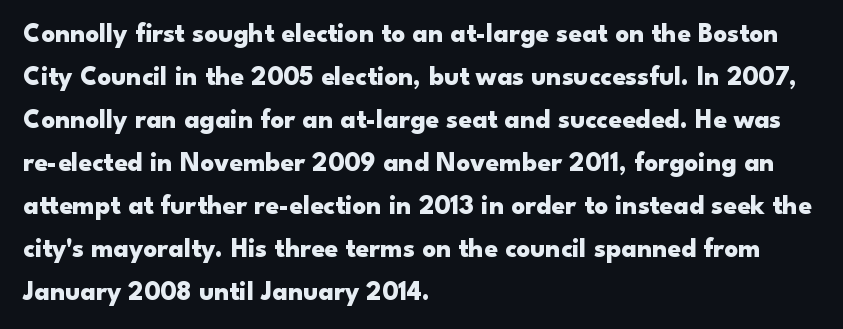
The image shows 27 px bold type, upright; set left-aligned, normal line spacing (1.59x), normal letter spacing, not underlined.
